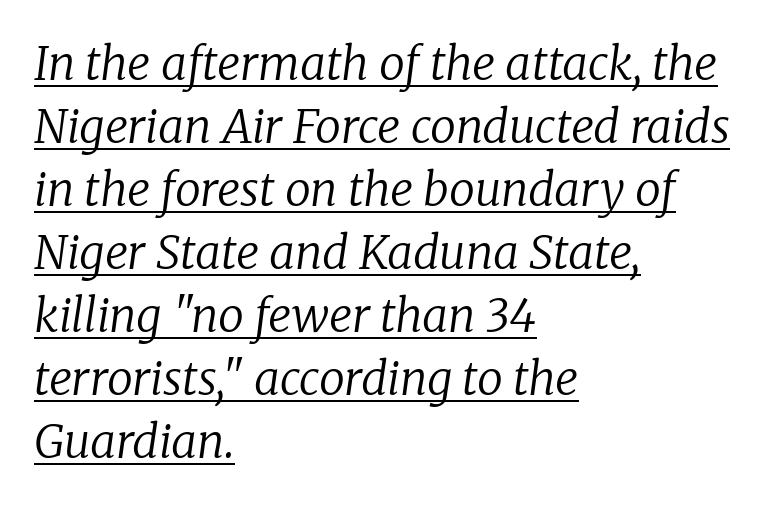
Q: Is the text bold? A: No.
Q: Is the text italic (slanted)? A: Yes, it leans right by about 8 degrees.
Q: Is the typeface a serif or a sans-serif typeface? A: Serif.
Q: Is the text underlined? A: Yes.
Q: How is the paragraph aligned? A: Left-aligned.
Q: Is the spacing between letters normal or unusually wide? A: Normal.
Q: Is the spacing between lines tight, normal or loose? A: Normal.
Q: Width (condensed, normal, or wide)? A: Normal.
Q: Stroke contrast? A: Low.
Q: x-height? A: Medium.
Q: Monospaced? A: No.
